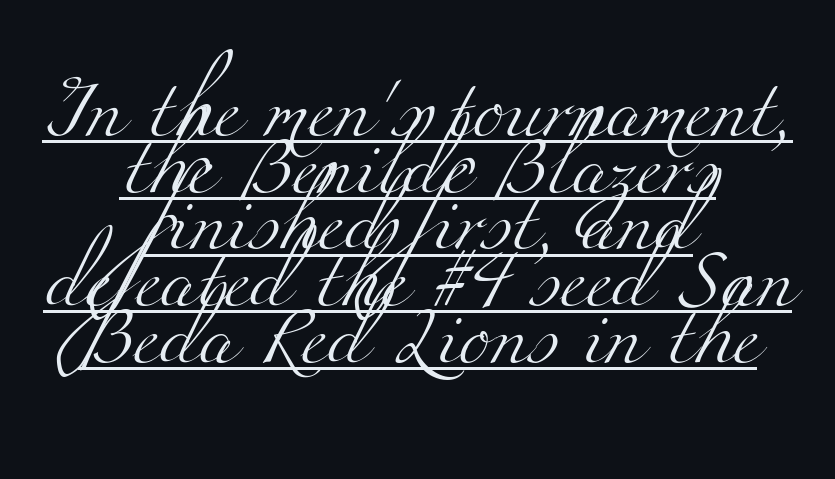
On a weight scale, this lands at 450 or below. The leading is snug, giving the passage a crowded texture. The passage shown is typed in a proportional face where columns would drift. Has an underline been added? It has.
